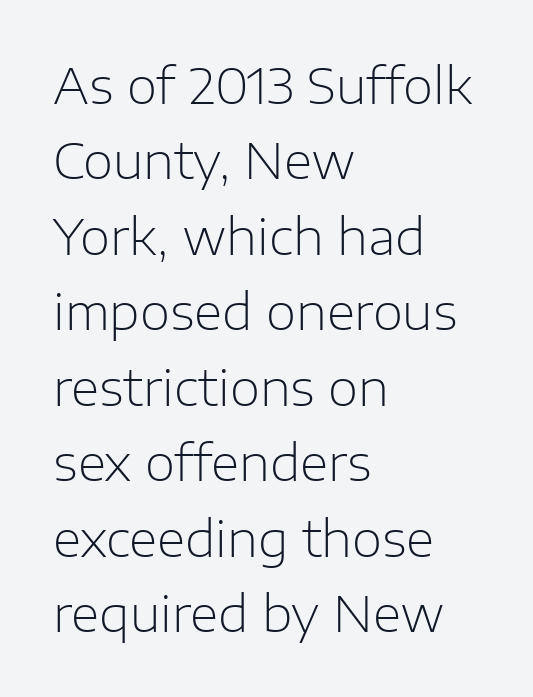
{"serif": "no", "italic": "no", "bold": "no", "weight": "light", "width": "normal", "stroke_contrast": "low", "x_height": "medium", "monospaced": "no", "underline": "no", "align": "left", "line_spacing": "normal", "line_spacing_ratio": 1.54, "letter_spacing": "normal", "letter_spacing_em": 0.0, "glyph_px": 49}
